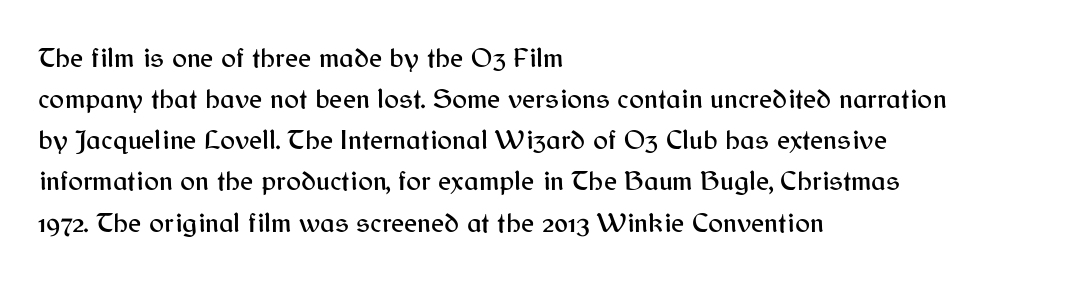
{"serif": "no", "italic": "no", "width": "normal", "stroke_contrast": "medium", "x_height": "medium", "monospaced": "no", "underline": "no", "align": "left", "line_spacing": "normal", "line_spacing_ratio": 1.47, "letter_spacing": "normal", "letter_spacing_em": 0.0, "glyph_px": 28}
